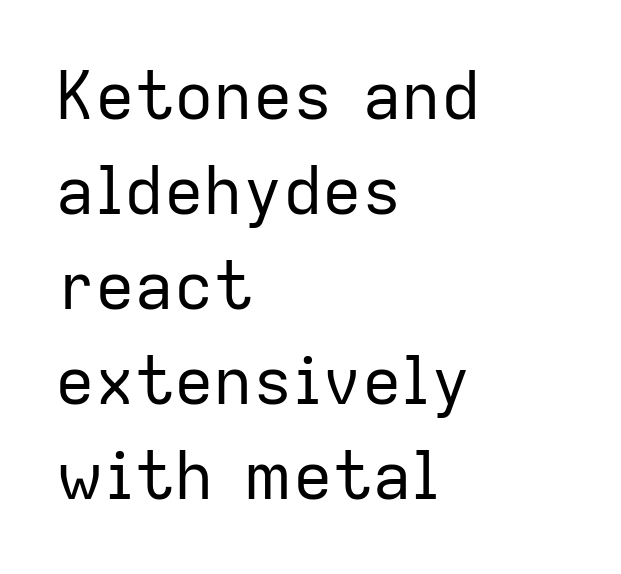
Q: Is the text bold? A: No.
Q: Is the text italic (slanted)? A: No, it is upright.
Q: Is the typeface a serif or a sans-serif typeface? A: Sans-serif.
Q: Is the text underlined? A: No.
Q: How is the paragraph aligned? A: Left-aligned.
Q: Is the spacing between letters normal or unusually wide? A: Normal.
Q: Is the spacing between lines tight, normal or loose? A: Normal.
Q: Width (condensed, normal, or wide)? A: Normal.
Q: Stroke contrast? A: Low.
Q: x-height? A: Medium.
Q: Monospaced? A: No.
